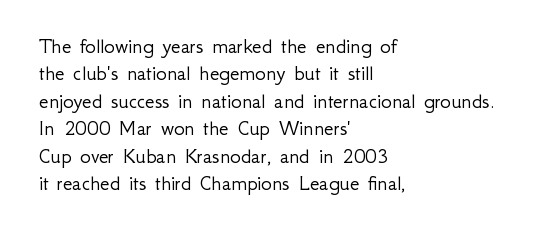
The image shows 22 px text type, upright; set left-aligned, normal line spacing (1.25x), normal letter spacing, not underlined.
